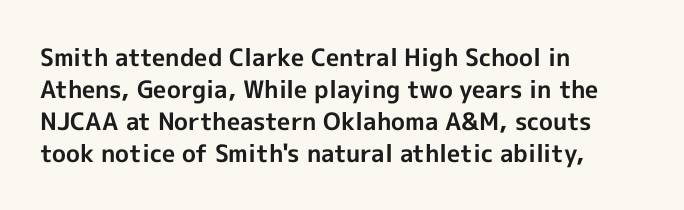
Q: Is the text bold? A: Yes.
Q: Is the text italic (slanted)? A: No, it is upright.
Q: Is the text underlined? A: No.
Q: How is the paragraph aligned? A: Left-aligned.
Q: Is the spacing between letters normal or unusually wide? A: Normal.
Q: Is the spacing between lines tight, normal or loose? A: Normal.
